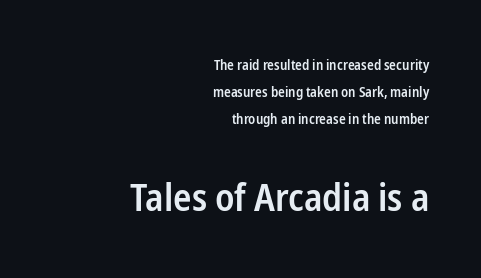
{"serif": "no", "italic": "no", "bold": "semi", "weight": "semibold", "width": "condensed", "stroke_contrast": "low", "x_height": "medium", "monospaced": "no", "underline": "no", "align": "right", "line_spacing": "loose", "line_spacing_ratio": 1.93, "letter_spacing": "normal", "letter_spacing_em": 0.0, "larger_block": "second", "size_ratio": 2.71, "glyph_px": 38}
